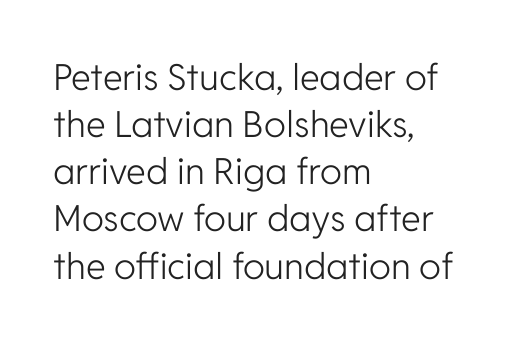
Quick note: underline off. Posture: vertical. Looks like regular typesetting: each glyph gets only the width it needs. Stroke thickness stays within the range of a standard reading face or lighter.
